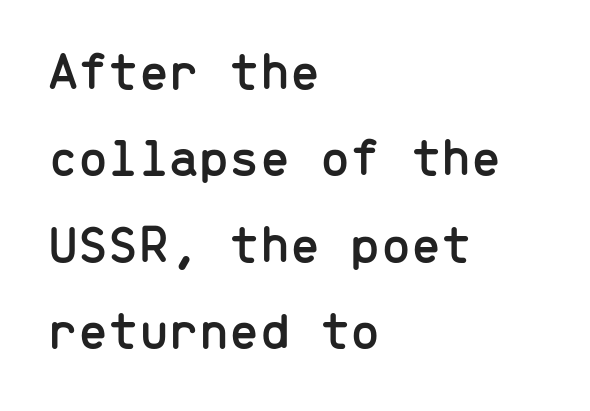
Line spacing here is normal. Decoration check: the copy has no underline. These lines are rendered in a fixed-pitch font. Caption: standard tracking, unaltered.
